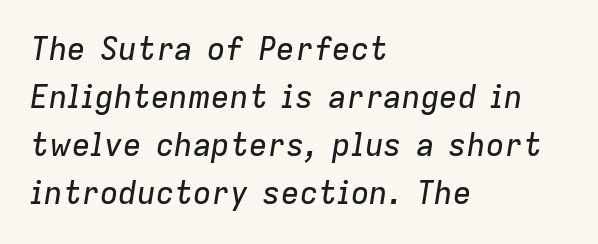
The image shows 31 px text type, italic (leaning right); set left-aligned, normal line spacing (1.55x), normal letter spacing, not underlined; low stroke contrast and a medium x-height.
